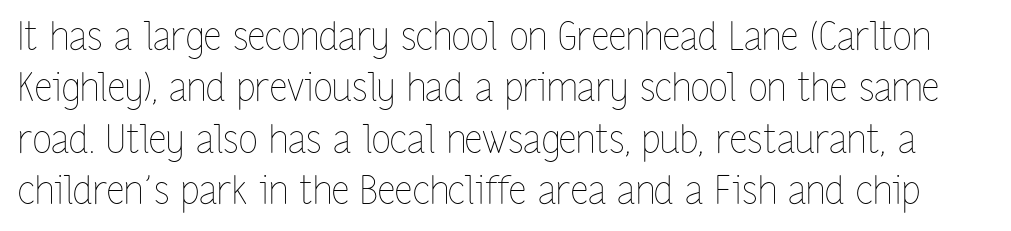
Q: Is the text bold? A: No.
Q: Is the text italic (slanted)? A: No, it is upright.
Q: Is the text underlined? A: No.
Q: Is the spacing between letters normal or unusually wide? A: Normal.
Q: Is the spacing between lines tight, normal or loose? A: Normal.
Q: Width (condensed, normal, or wide)? A: Condensed.
Q: Stroke contrast? A: Low.
Q: x-height? A: Medium.
Q: Monospaced? A: No.
